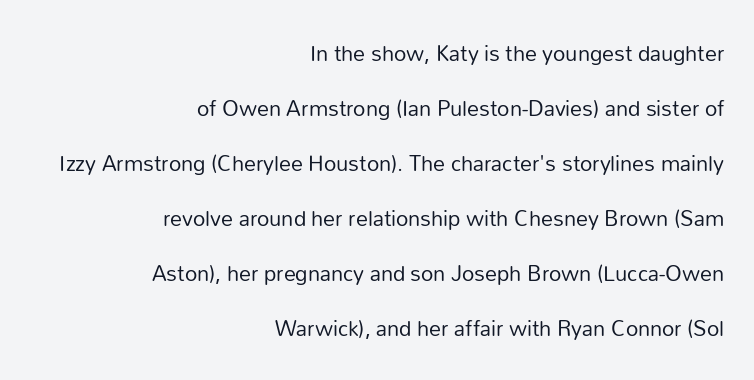
Q: Is the text bold? A: No.
Q: Is the text italic (slanted)? A: No, it is upright.
Q: Is the text underlined? A: No.
Q: How is the paragraph aligned? A: Right-aligned.
Q: Is the spacing between letters normal or unusually wide? A: Normal.
Q: Is the spacing between lines tight, normal or loose? A: Loose.
